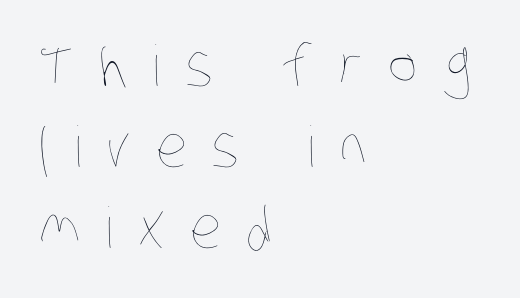
The image shows 56 px thin, condensed type; set left-aligned, normal line spacing (1.45x), unusually wide letter spacing (+0.45 em), not underlined; low stroke contrast and a large x-height.
